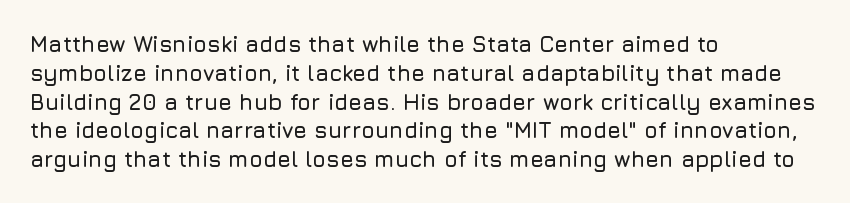
{"italic": "no", "underline": "no", "align": "left", "line_spacing": "normal", "line_spacing_ratio": 1.31, "letter_spacing": "normal", "letter_spacing_em": 0.0, "glyph_px": 22}
